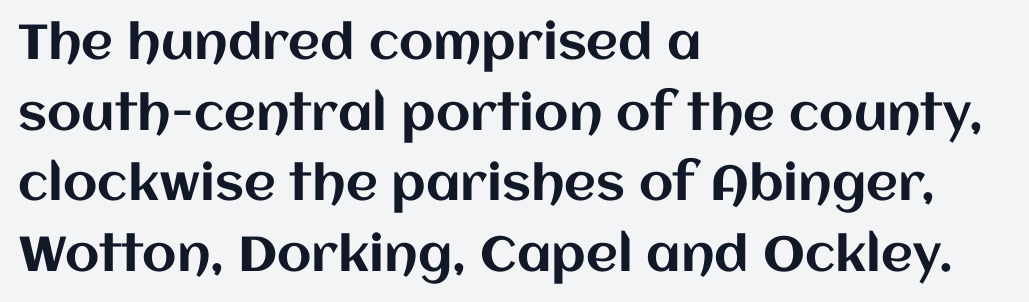
{"italic": "no", "width": "normal", "stroke_contrast": "medium", "x_height": "large", "monospaced": "no", "underline": "no", "align": "left", "line_spacing": "normal", "line_spacing_ratio": 1.44, "letter_spacing": "normal", "letter_spacing_em": 0.0, "glyph_px": 49}
